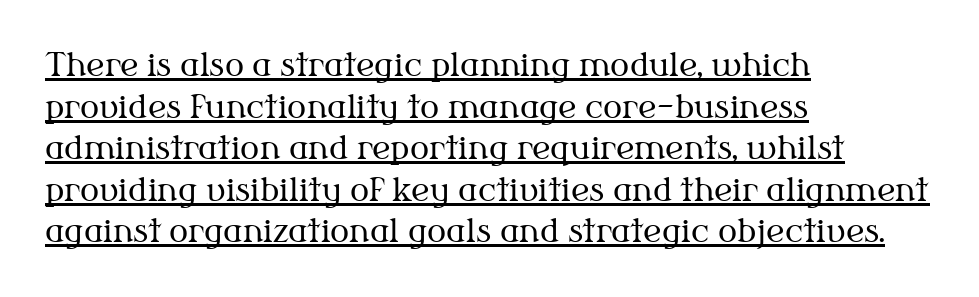
The image shows 32 px regular-weight serif type, upright; set left-aligned, normal line spacing (1.3x), normal letter spacing, underlined; medium stroke contrast and a medium x-height.
